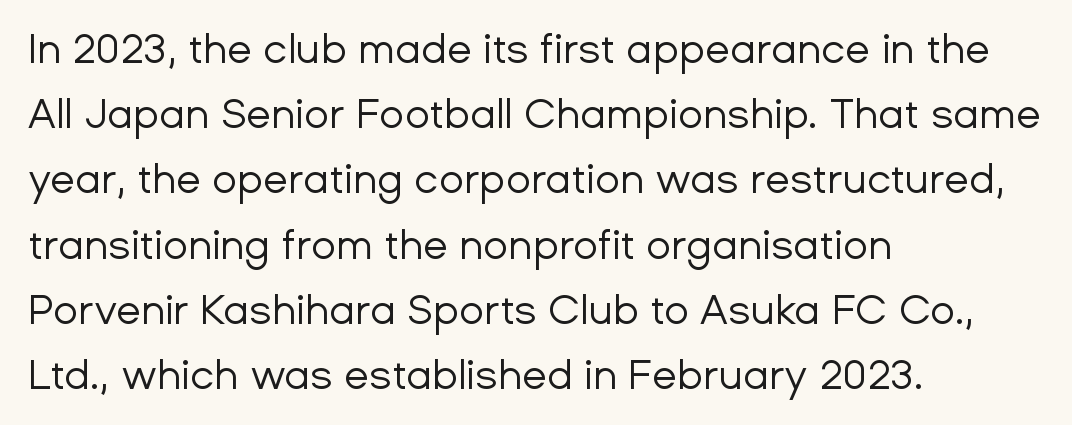
The image shows 41 px regular-weight sans-serif type, upright; set left-aligned, normal line spacing (1.59x), normal letter spacing, not underlined; low stroke contrast and a medium x-height.
